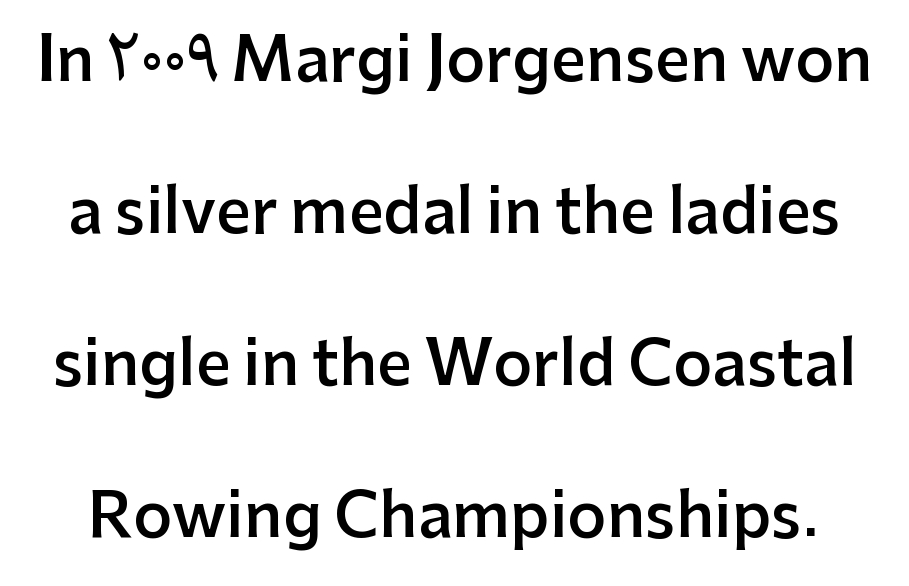
Firm but not heavy-handed strokes: this text is semibold. Rule under the text: the space is simply empty. The type is set solid horizontally, with unmodified tracking. Quick note: not italic, upright. Does the type have serifs? No, each stem ends abruptly. You could not count columns in this text — the font is proportionally spaced.
